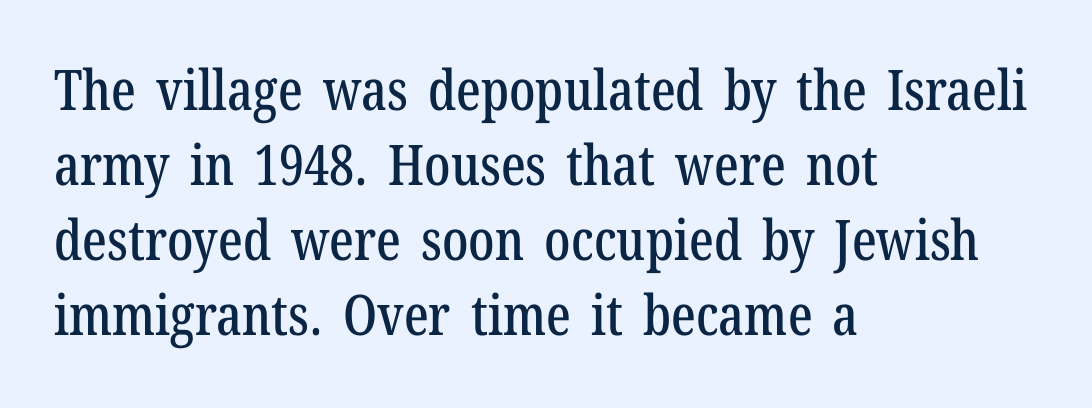
{"serif": "yes", "italic": "no", "width": "condensed", "stroke_contrast": "low", "x_height": "medium", "monospaced": "no", "underline": "no", "align": "left", "line_spacing": "normal", "line_spacing_ratio": 1.34, "letter_spacing": "normal", "letter_spacing_em": 0.0, "glyph_px": 56}
